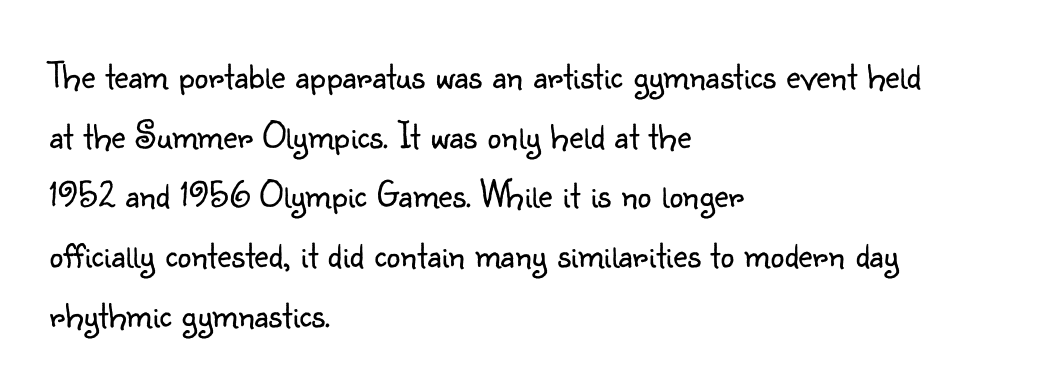
{"serif": "no", "italic": "no", "bold": "no", "weight": "light", "width": "normal", "stroke_contrast": "low", "x_height": "small", "monospaced": "no", "underline": "no", "align": "left", "line_spacing": "normal", "line_spacing_ratio": 1.53, "letter_spacing": "normal", "letter_spacing_em": 0.0, "glyph_px": 39}
